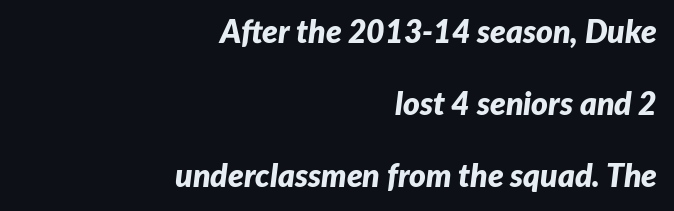
The image shows 32 px bold type, italic (leaning right); set right-aligned, loose line spacing (2.25x), normal letter spacing, not underlined; low stroke contrast and a medium x-height.
